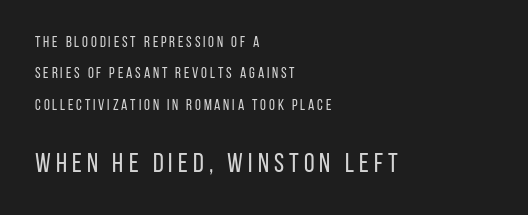
Left-aligned paragraph, ragged on the right. The gap between lines stays unmarked. Every character sits straight up, as roman type does. The leading is generous, giving the passage an open texture. Note: smaller setting up top, larger setting below.
